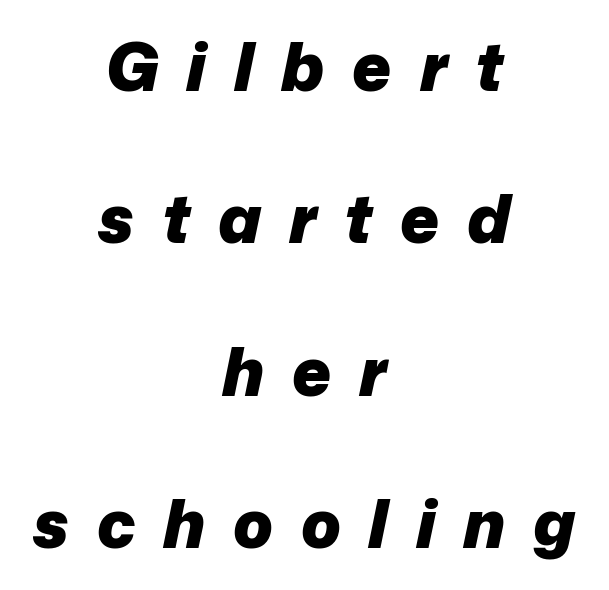
The image shows 66 px heavy type, italic (leaning right); set centered, loose line spacing (2.31x), unusually wide letter spacing (+0.42 em), not underlined; low stroke contrast and a medium x-height.
